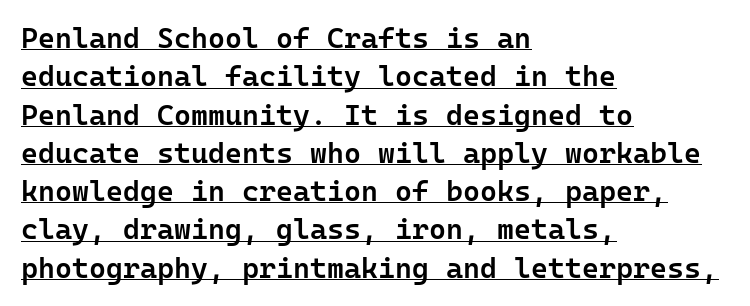
{"serif": "no", "italic": "no", "bold": "semi", "weight": "semibold", "width": "normal", "stroke_contrast": "low", "x_height": "medium", "monospaced": "yes", "underline": "yes", "align": "left", "line_spacing": "normal", "line_spacing_ratio": 1.32, "letter_spacing": "normal", "letter_spacing_em": 0.0, "glyph_px": 29}
